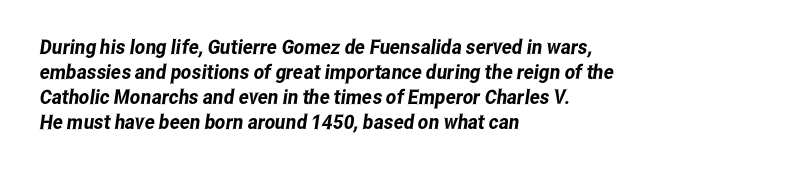
{"underline": "no", "align": "left", "line_spacing": "normal", "line_spacing_ratio": 1.25, "letter_spacing": "normal", "letter_spacing_em": 0.0, "glyph_px": 20}
